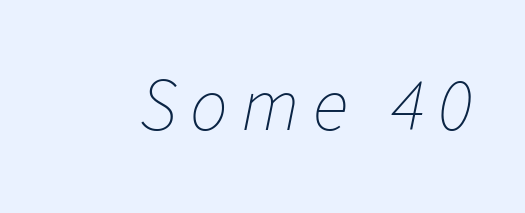
{"italic": "yes", "lean": "right", "slant_degrees": 11, "bold": "no", "weight": "thin", "width": "normal", "stroke_contrast": "low", "x_height": "medium", "monospaced": "no", "underline": "no", "glyph_px": 75}
